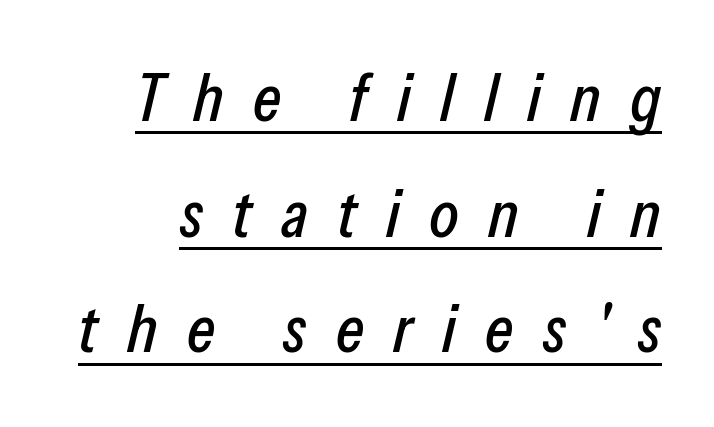
Q: Is the text italic (slanted)? A: Yes, it leans right by about 13 degrees.
Q: Is the text underlined? A: Yes.
Q: Is the spacing between letters normal or unusually wide? A: Unusually wide.
Q: Is the spacing between lines tight, normal or loose? A: Normal.
Q: Width (condensed, normal, or wide)? A: Condensed.
Q: Stroke contrast? A: Low.
Q: x-height? A: Medium.
Q: Monospaced? A: No.
